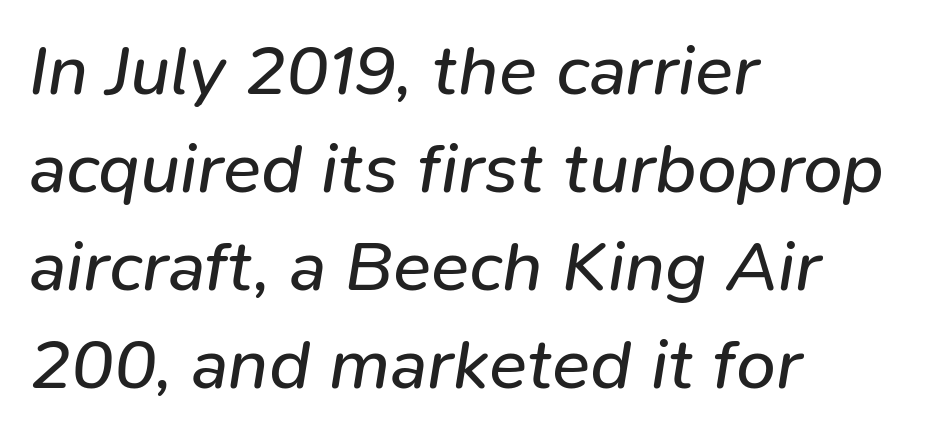
Q: Is the text bold? A: No.
Q: Is the text italic (slanted)? A: Yes, it leans right by about 9 degrees.
Q: Is the text underlined? A: No.
Q: How is the paragraph aligned? A: Left-aligned.
Q: Is the spacing between letters normal or unusually wide? A: Normal.
Q: Is the spacing between lines tight, normal or loose? A: Normal.
Q: Width (condensed, normal, or wide)? A: Normal.
Q: Stroke contrast? A: Low.
Q: x-height? A: Medium.
Q: Monospaced? A: No.
